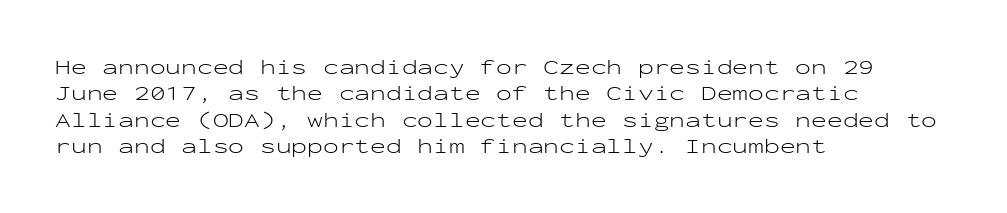
Q: Is the text bold? A: No.
Q: Is the text italic (slanted)? A: No, it is upright.
Q: Is the text underlined? A: No.
Q: How is the paragraph aligned? A: Left-aligned.
Q: Is the spacing between letters normal or unusually wide? A: Normal.
Q: Is the spacing between lines tight, normal or loose? A: Normal.
